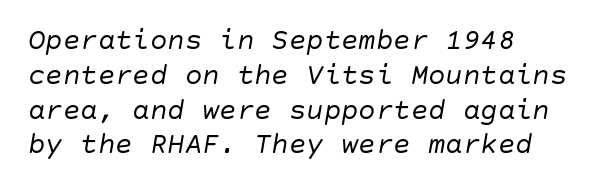
{"italic": "yes", "lean": "right", "slant_degrees": 10, "bold": "no", "weight": "regular", "width": "normal", "stroke_contrast": "low", "x_height": "large", "underline": "no", "align": "left", "line_spacing_ratio": 1.2, "letter_spacing": "normal", "letter_spacing_em": 0.0, "glyph_px": 29}
